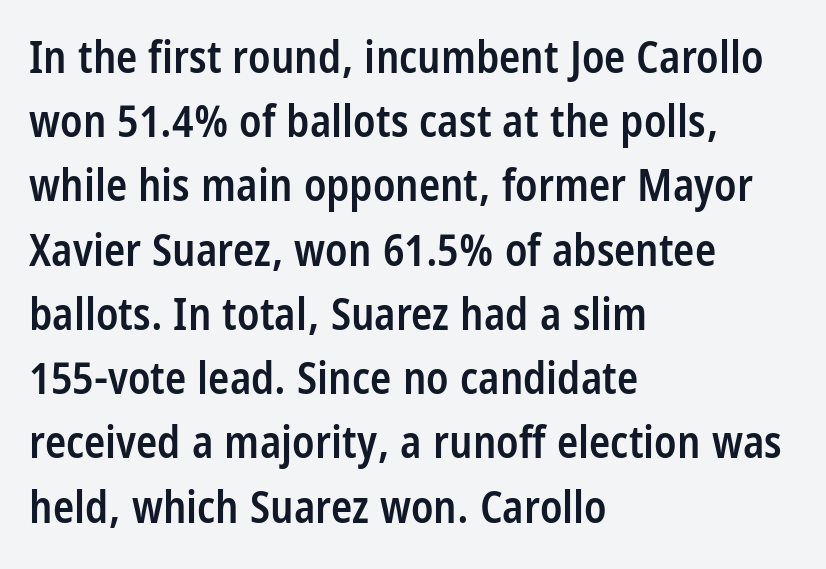
Q: Is the text bold? A: Semi-bold.
Q: Is the text italic (slanted)? A: No, it is upright.
Q: Is the typeface a serif or a sans-serif typeface? A: Sans-serif.
Q: Is the text underlined? A: No.
Q: How is the paragraph aligned? A: Left-aligned.
Q: Is the spacing between letters normal or unusually wide? A: Normal.
Q: Is the spacing between lines tight, normal or loose? A: Normal.
Q: Width (condensed, normal, or wide)? A: Condensed.
Q: Stroke contrast? A: Low.
Q: x-height? A: Large.
Q: Monospaced? A: No.
